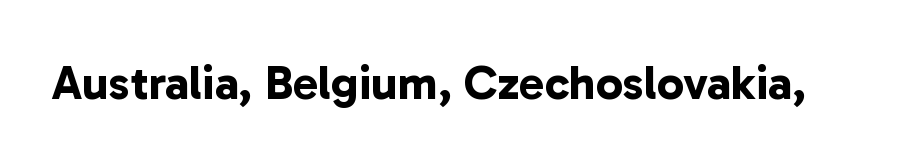
The image shows 48 px bold sans-serif type; set normal letter spacing, not underlined; low stroke contrast and a medium x-height.
